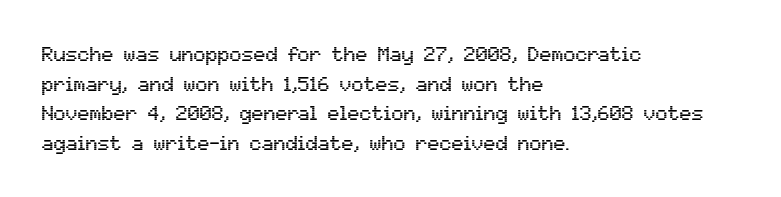
The image shows 20 px text type, upright; set left-aligned, normal line spacing (1.48x), normal letter spacing, not underlined.
